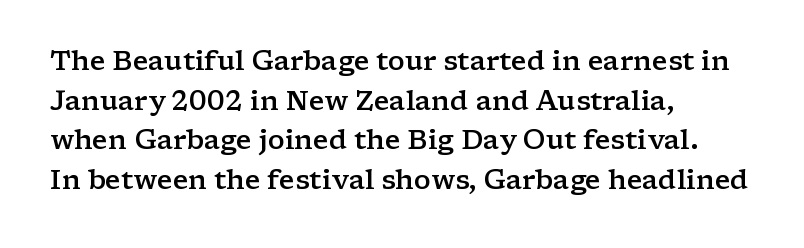
Q: Is the text bold? A: Semi-bold.
Q: Is the text italic (slanted)? A: No, it is upright.
Q: Is the text underlined? A: No.
Q: How is the paragraph aligned? A: Left-aligned.
Q: Is the spacing between letters normal or unusually wide? A: Normal.
Q: Is the spacing between lines tight, normal or loose? A: Normal.
